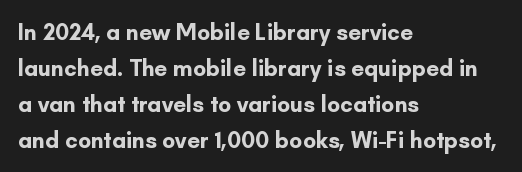
{"italic": "no", "bold": "yes", "underline": "no", "align": "left", "line_spacing": "normal", "line_spacing_ratio": 1.56, "letter_spacing": "normal", "letter_spacing_em": 0.0, "glyph_px": 23}
